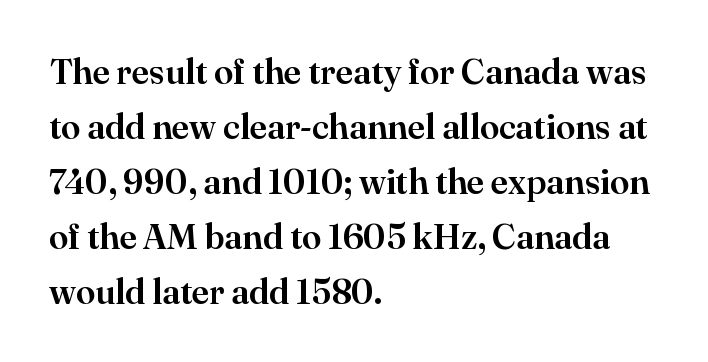
Q: Is the text italic (slanted)? A: No, it is upright.
Q: Is the typeface a serif or a sans-serif typeface? A: Serif.
Q: Is the text underlined? A: No.
Q: How is the paragraph aligned? A: Left-aligned.
Q: Is the spacing between letters normal or unusually wide? A: Normal.
Q: Is the spacing between lines tight, normal or loose? A: Normal.
Q: Width (condensed, normal, or wide)? A: Normal.
Q: Stroke contrast? A: High.
Q: x-height? A: Small.
Q: Monospaced? A: No.
